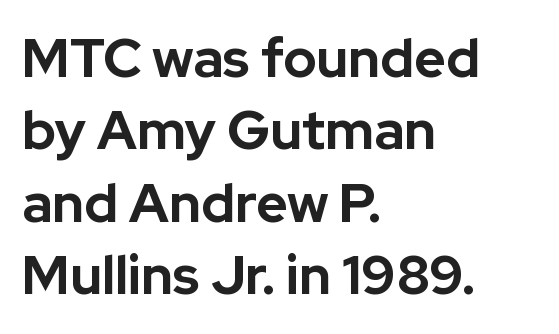
The letters stand upright; this is a roman face. Typesetter's note: full bold, strokes at maximum text heaviness. Vertical spacing — default. If you drew a ruler down the left edge, every line would touch it. Bare-footed words on every line.
